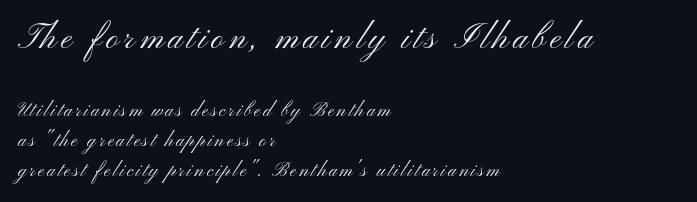
{"serif": "no", "bold": "no", "weight": "light", "width": "wide", "stroke_contrast": "medium", "x_height": "small", "monospaced": "no", "underline": "no", "align": "left", "line_spacing": "normal", "line_spacing_ratio": 1.58, "larger_block": "first", "size_ratio": 1.79, "glyph_px": 34}
